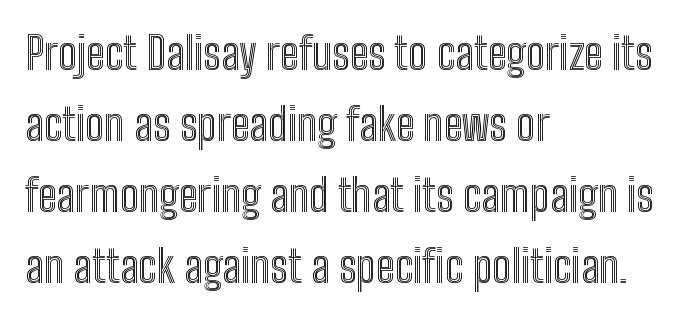
{"italic": "no", "width": "condensed", "x_height": "medium", "monospaced": "no", "underline": "no", "align": "left", "line_spacing": "normal", "line_spacing_ratio": 1.58, "letter_spacing": "normal", "letter_spacing_em": 0.0, "glyph_px": 45}
